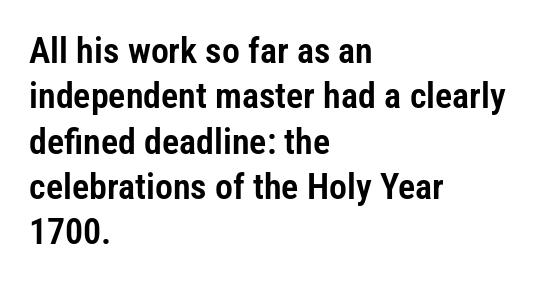
{"serif": "no", "italic": "no", "width": "condensed", "stroke_contrast": "low", "x_height": "medium", "monospaced": "no", "underline": "no", "align": "left", "line_spacing": "normal", "line_spacing_ratio": 1.26, "letter_spacing": "normal", "letter_spacing_em": 0.0, "glyph_px": 36}
